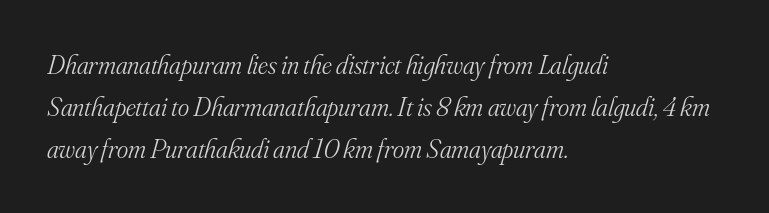
Bare-footed words on every line. Quick note: interline space is typical. This sample uses plain, unmodified letter spacing. In terms of posture, this sample is oblique. Each stroke keeps to a modest, everyday thickness or less. The text block is weighted toward the left margin, trailing off unevenly rightward.
